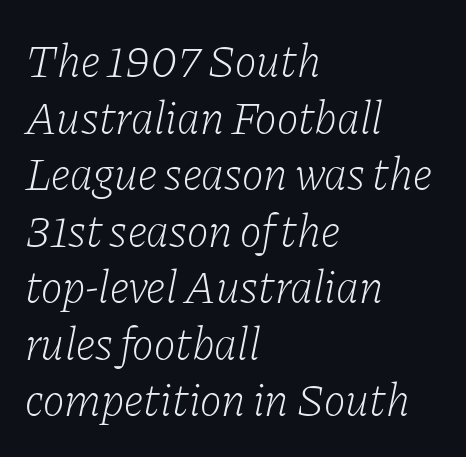
Q: Is the text bold? A: No.
Q: Is the text italic (slanted)? A: Yes, it leans right by about 11 degrees.
Q: Is the typeface a serif or a sans-serif typeface? A: Serif.
Q: Is the text underlined? A: No.
Q: How is the paragraph aligned? A: Left-aligned.
Q: Is the spacing between letters normal or unusually wide? A: Normal.
Q: Width (condensed, normal, or wide)? A: Normal.
Q: Stroke contrast? A: Low.
Q: x-height? A: Medium.
Q: Monospaced? A: No.
